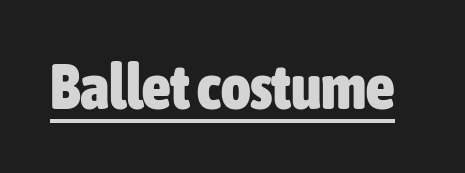
Q: Is the text bold? A: Yes.
Q: Is the text italic (slanted)? A: No, it is upright.
Q: Is the typeface a serif or a sans-serif typeface? A: Sans-serif.
Q: Is the text underlined? A: Yes.
Q: Is the spacing between letters normal or unusually wide? A: Normal.
Q: Width (condensed, normal, or wide)? A: Condensed.
Q: Stroke contrast? A: Low.
Q: x-height? A: Medium.
Q: Monospaced? A: No.
